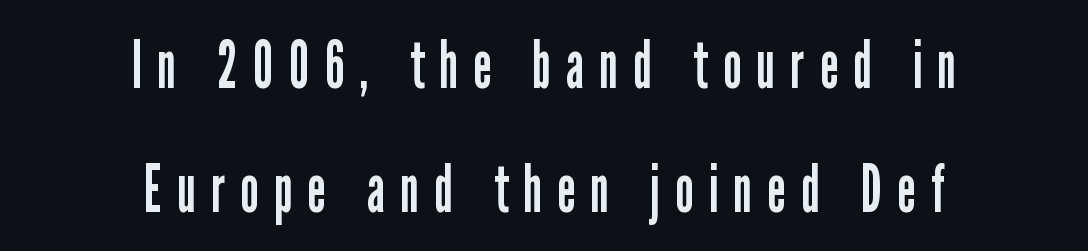
Q: Is the text bold? A: No.
Q: Is the text italic (slanted)? A: No, it is upright.
Q: Is the typeface a serif or a sans-serif typeface? A: Sans-serif.
Q: Is the text underlined? A: No.
Q: How is the paragraph aligned? A: Centered.
Q: Is the spacing between letters normal or unusually wide? A: Unusually wide.
Q: Width (condensed, normal, or wide)? A: Condensed.
Q: Stroke contrast? A: Low.
Q: x-height? A: Medium.
Q: Monospaced? A: No.
